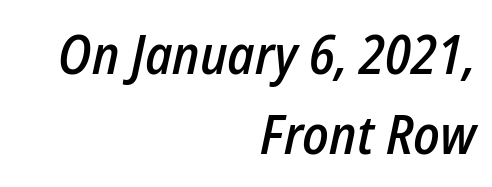
Proportional: the letters do not fall into vertical columns. These lines stack with their right ends in a neat column. Characters are canted at an angle relative to the baseline's perpendicular. Just letters on the line, the space beneath them empty. Stroke thickness is moderately raised; the sample reads as semibold.
